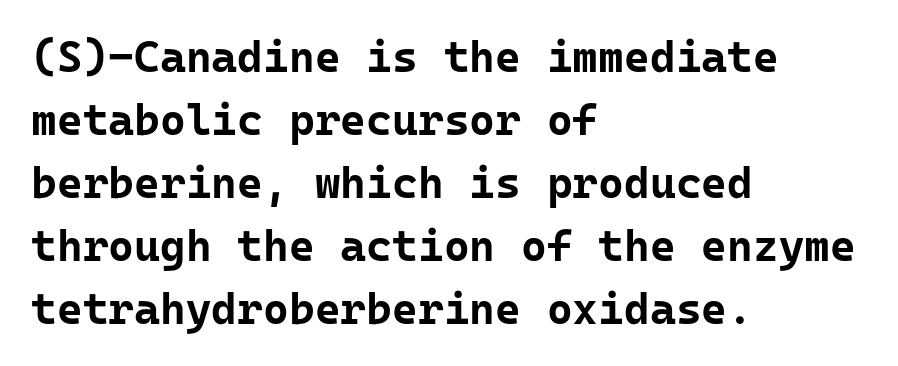
{"serif": "no", "italic": "no", "bold": "yes", "weight": "bold", "width": "normal", "stroke_contrast": "low", "x_height": "medium", "underline": "no", "align": "left", "line_spacing": "normal", "line_spacing_ratio": 1.43, "letter_spacing": "normal", "letter_spacing_em": 0.0, "glyph_px": 44}
